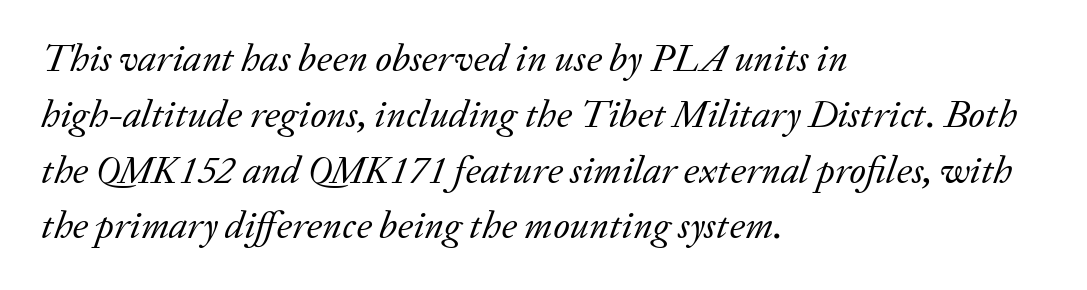
{"serif": "yes", "italic": "yes", "lean": "right", "slant_degrees": 20, "bold": "no", "weight": "regular", "width": "normal", "stroke_contrast": "low", "x_height": "medium", "monospaced": "no", "underline": "no", "align": "left", "line_spacing": "normal", "line_spacing_ratio": 1.43, "letter_spacing": "normal", "letter_spacing_em": 0.0, "glyph_px": 39}
